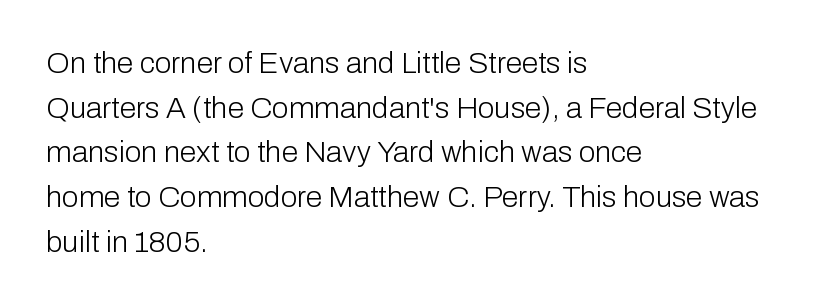
Q: Is the text bold? A: No.
Q: Is the text italic (slanted)? A: No, it is upright.
Q: Is the typeface a serif or a sans-serif typeface? A: Sans-serif.
Q: Is the text underlined? A: No.
Q: How is the paragraph aligned? A: Left-aligned.
Q: Is the spacing between letters normal or unusually wide? A: Normal.
Q: Is the spacing between lines tight, normal or loose? A: Normal.
Q: Width (condensed, normal, or wide)? A: Normal.
Q: Stroke contrast? A: Low.
Q: x-height? A: Medium.
Q: Monospaced? A: No.
